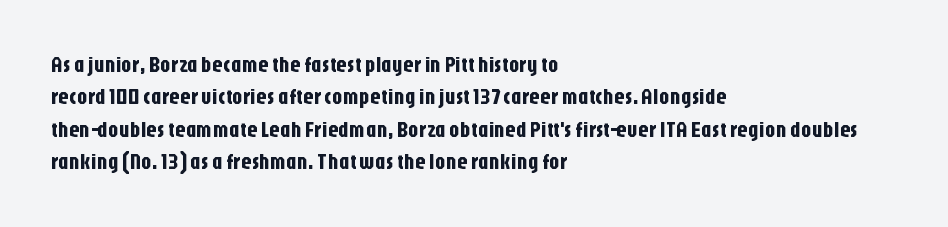
{"italic": "no", "underline": "no", "align": "left", "line_spacing": "normal", "line_spacing_ratio": 1.54, "letter_spacing": "normal", "letter_spacing_em": 0.0, "glyph_px": 21}
